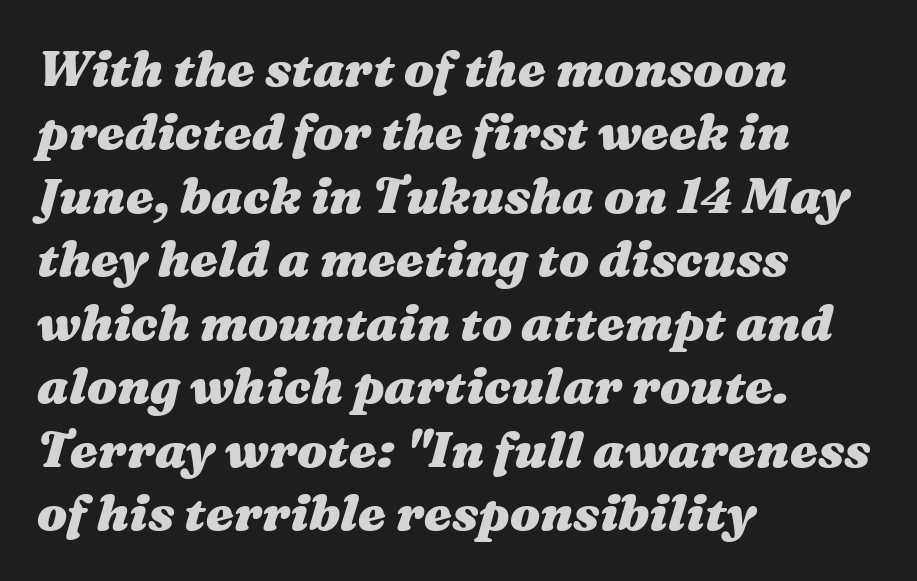
Q: Is the text bold? A: Yes.
Q: Is the text italic (slanted)? A: Yes, it leans right by about 16 degrees.
Q: Is the text underlined? A: No.
Q: How is the paragraph aligned? A: Left-aligned.
Q: Is the spacing between letters normal or unusually wide? A: Normal.
Q: Is the spacing between lines tight, normal or loose? A: Normal.
Q: Width (condensed, normal, or wide)? A: Wide.
Q: Stroke contrast? A: Medium.
Q: x-height? A: Medium.
Q: Monospaced? A: No.
